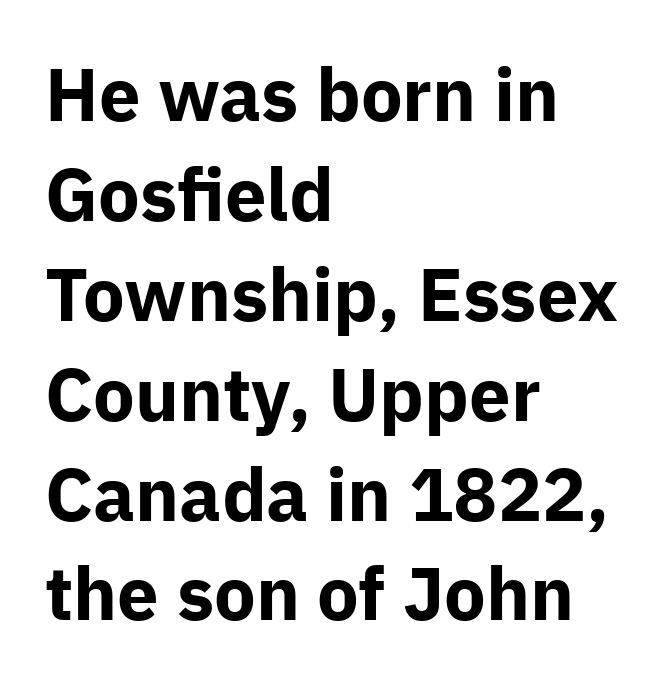
The image shows 74 px bold sans-serif type, upright; set left-aligned, normal line spacing (1.35x), normal letter spacing, not underlined; low stroke contrast and a medium x-height.
